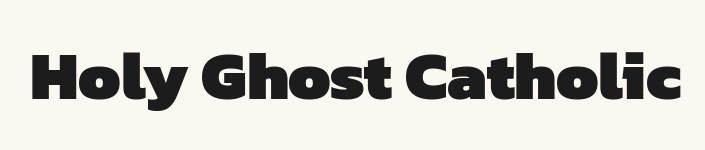
The image shows 68 px heavy sans-serif type; set normal letter spacing, not underlined; low stroke contrast and a medium x-height.
